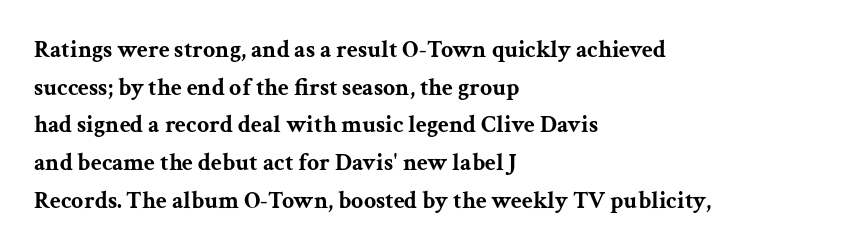
The image shows 24 px bold type, upright; set left-aligned, normal line spacing (1.57x), normal letter spacing, not underlined.
